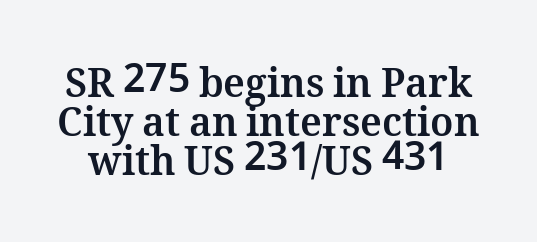
Think of a printed novel: that variable character pitch is what you see here. If you drew a line through each stem, it would be perfectly vertical. The space beneath each line is pristine and unruled. Each new line begins almost immediately beneath the previous one. Letter spacing: default. Heavy-handed strokes throughout: this text is bold.
